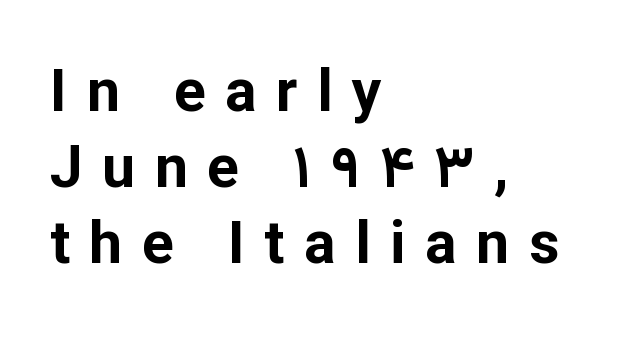
{"serif": "no", "italic": "no", "bold": "yes", "weight": "bold", "width": "normal", "stroke_contrast": "low", "x_height": "medium", "monospaced": "no", "underline": "no", "align": "left", "line_spacing": "normal", "line_spacing_ratio": 1.29, "letter_spacing": "wide", "letter_spacing_em": 0.33, "glyph_px": 59}
